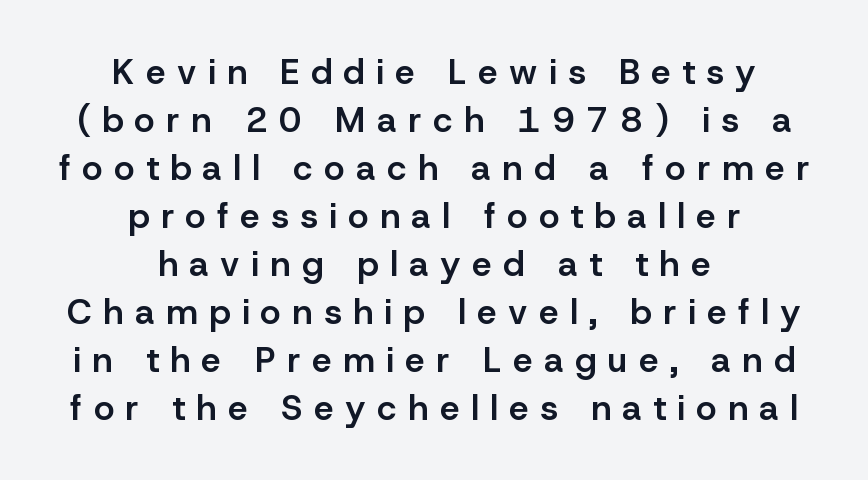
{"serif": "no", "italic": "no", "bold": "semi", "weight": "semibold", "width": "normal", "stroke_contrast": "low", "x_height": "medium", "monospaced": "no", "underline": "no", "align": "center", "line_spacing": "normal", "line_spacing_ratio": 1.37, "letter_spacing": "wide", "letter_spacing_em": 0.33, "glyph_px": 35}
